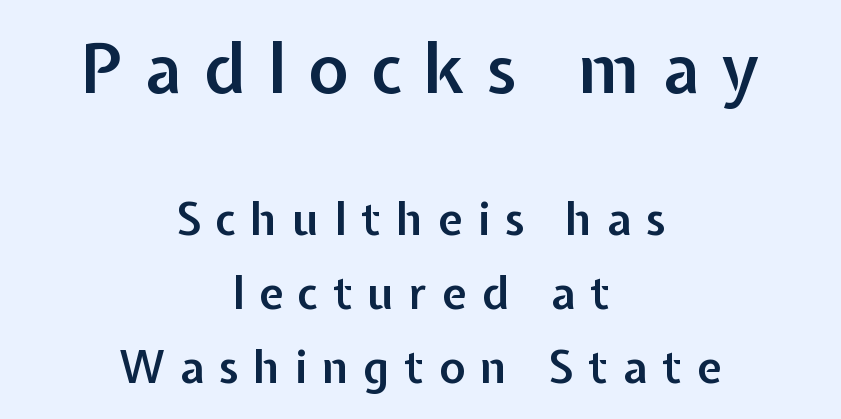
Q: Is the text bold? A: Semi-bold.
Q: Is the text italic (slanted)? A: No, it is upright.
Q: Is the typeface a serif or a sans-serif typeface? A: Sans-serif.
Q: Is the text underlined? A: No.
Q: How is the paragraph aligned? A: Centered.
Q: Is the spacing between letters normal or unusually wide? A: Unusually wide.
Q: Is the spacing between lines tight, normal or loose? A: Normal.
Q: Which block of text is set in a larger size, the first (top) or the second (bottom)? A: The first (top) one.
Q: Width (condensed, normal, or wide)? A: Normal.
Q: Stroke contrast? A: Low.
Q: x-height? A: Medium.
Q: Monospaced? A: No.
